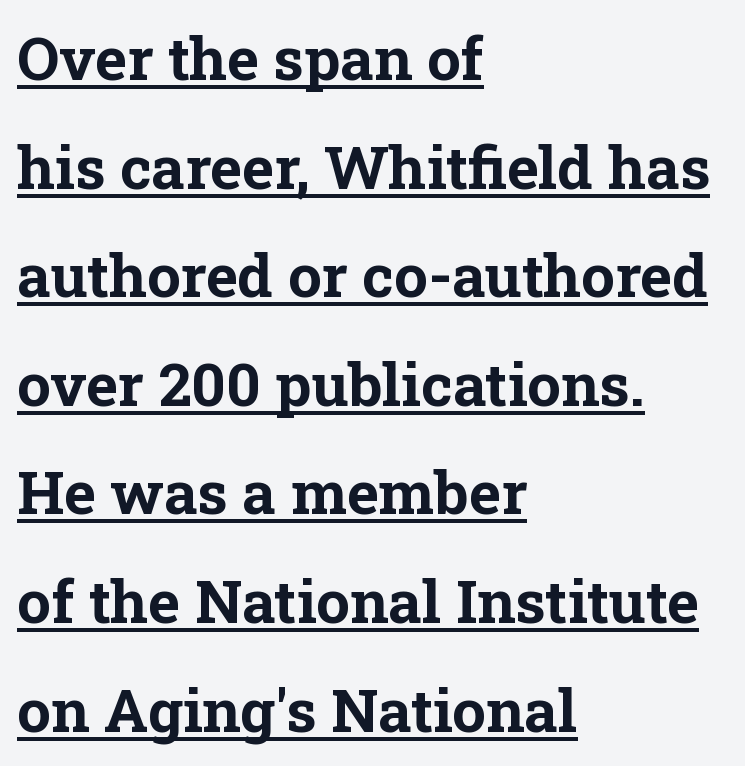
{"serif": "yes", "italic": "no", "bold": "yes", "weight": "bold", "width": "normal", "stroke_contrast": "low", "x_height": "medium", "monospaced": "no", "underline": "yes", "align": "left", "line_spacing_ratio": 1.81, "letter_spacing": "normal", "letter_spacing_em": 0.0, "glyph_px": 60}
